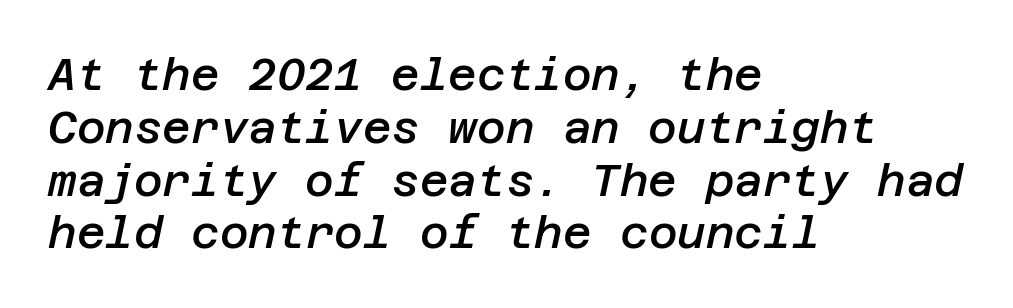
{"italic": "yes", "lean": "right", "slant_degrees": 12, "bold": "semi", "weight": "semibold", "width": "normal", "stroke_contrast": "low", "x_height": "large", "underline": "no", "align": "left", "line_spacing_ratio": 1.2, "letter_spacing": "normal", "letter_spacing_em": 0.0, "glyph_px": 44}
